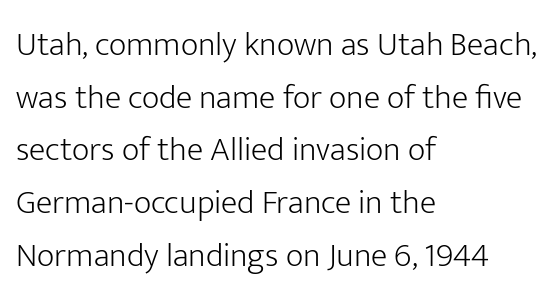
Posture: vertical. Vertical spacing — default. Unbolded letterforms with no extra heft. The paragraph has a hard left edge and a soft right edge. Is this a sans? Yes — the strokes have no serifs. Descenders are the only things crossing below the line.
